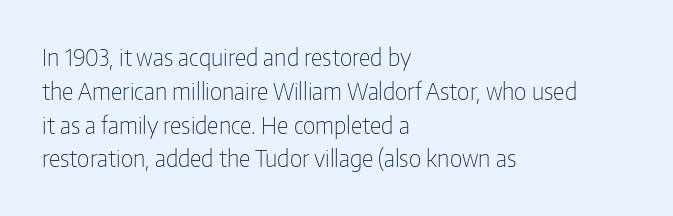
Just letters on the line, the space beneath them empty. Evenly set lines give the paragraph a standard silhouette. Heft: none added — not bold. Notice how the passage keeps a crisp vertical edge on the left only. No extra tracking has been applied to these lines. A roman cut, with each character standing at attention.
